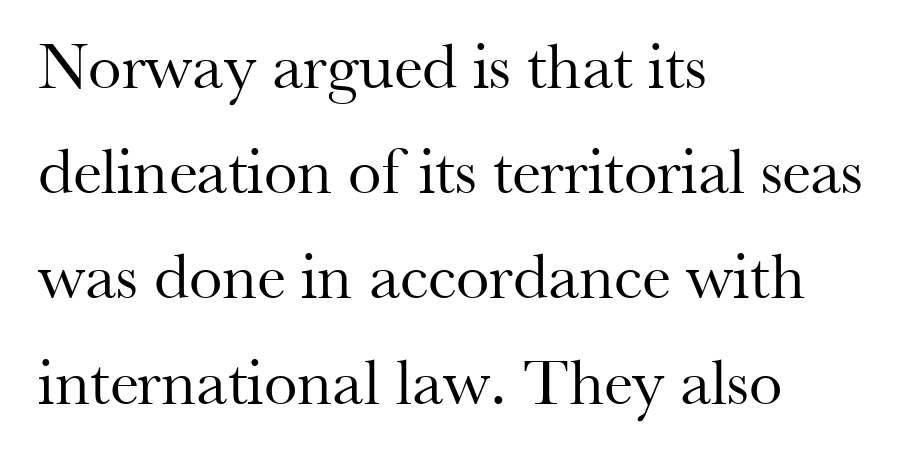
The image shows 67 px regular-weight serif type, upright; set left-aligned, normal line spacing (1.57x), normal letter spacing, not underlined; medium stroke contrast and a small x-height.
